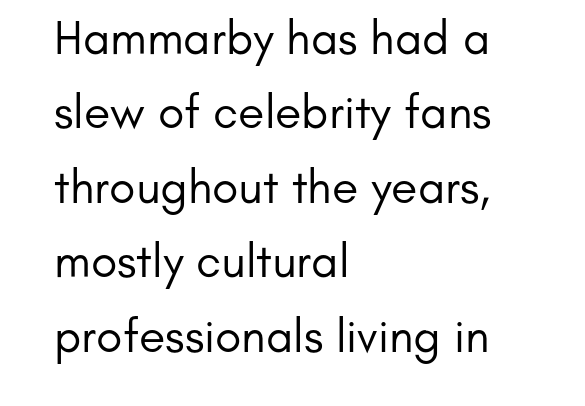
The image shows 48 px regular-weight sans-serif type, upright; set left-aligned, normal line spacing (1.55x), normal letter spacing, not underlined; low stroke contrast and a small x-height.
